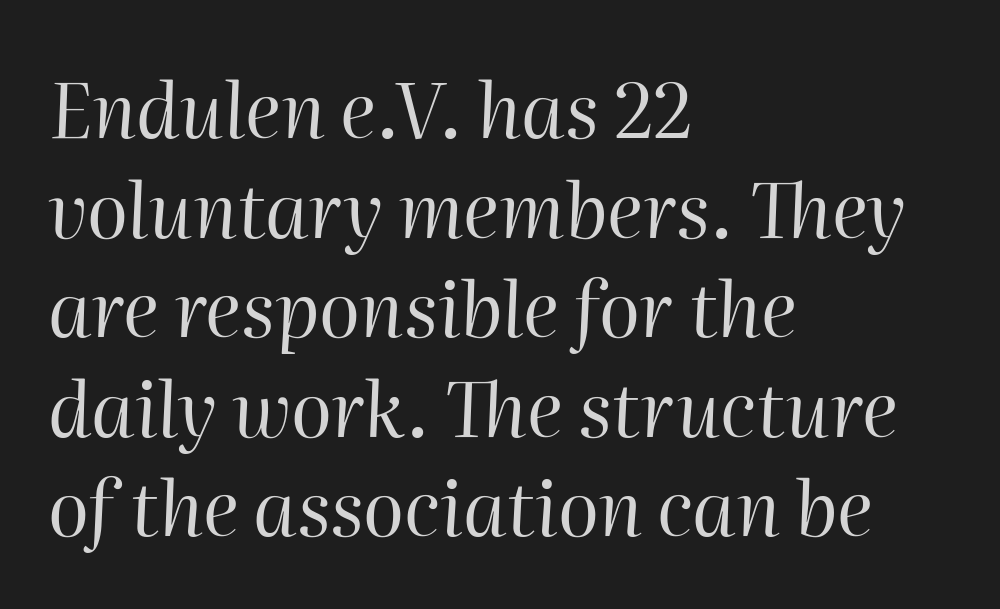
The image shows 76 px regular-weight type, italic (leaning right); set left-aligned, normal line spacing (1.31x), normal letter spacing, not underlined; high stroke contrast and a medium x-height.
